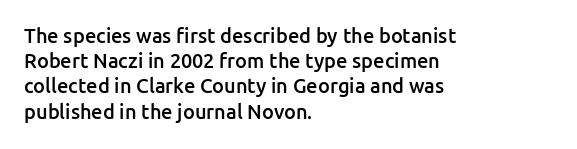
Caption: multi-line text, flush left, ragged right. Is the type bold? Partly — it's a semibold, heavier than regular but not fully bold. The rendering keeps characters at their native spacing. Is there any slant? The stems are plumb. Compared with typical paragraphs, the rows here are spaced about the same.
